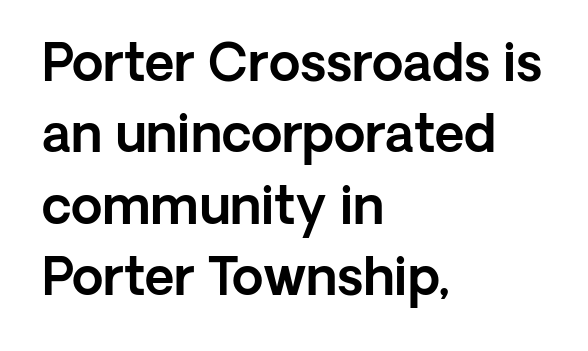
Words float on clear page, feet unadorned. The face used here is proportionally spaced, like ordinary book or web type. The type sits square on the baseline with zero lean. This block has exactly the height ordinary leading produces. Default kerning and tracking; the words read as compact shapes.
